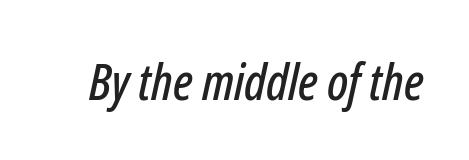
Default kerning and tracking; the words read as compact shapes. The letters advance in unequal steps, a hallmark of proportional type. The string is rendered with underlining switched off. The glyphs look as if they've been sheared to an angle.
